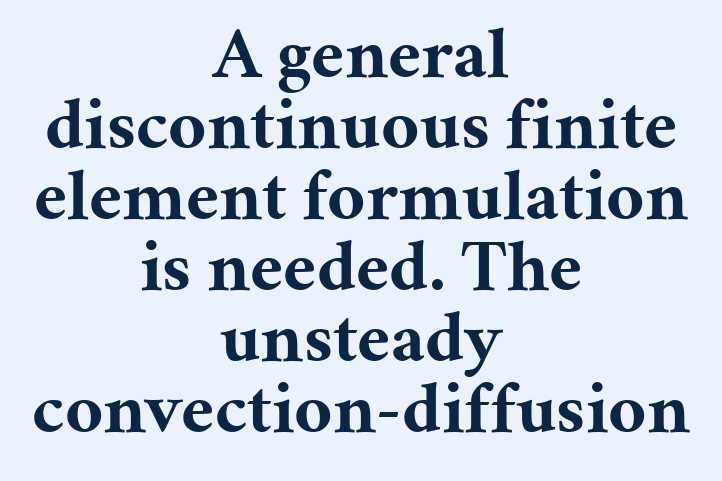
Typeset on center — no edge is straight. The designer went with a serif here, giving each stem small feet. Looks like regular typesetting: each glyph gets only the width it needs. Rows of type sit shoulder to shoulder in the vertical direction.
